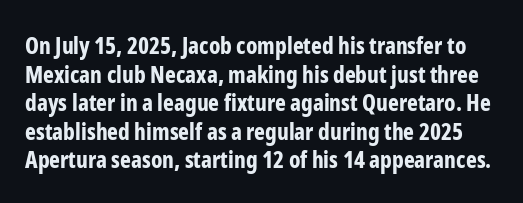
{"italic": "no", "bold": "yes", "underline": "no", "line_spacing_ratio": 1.24, "letter_spacing": "normal", "letter_spacing_em": 0.0, "glyph_px": 23}
